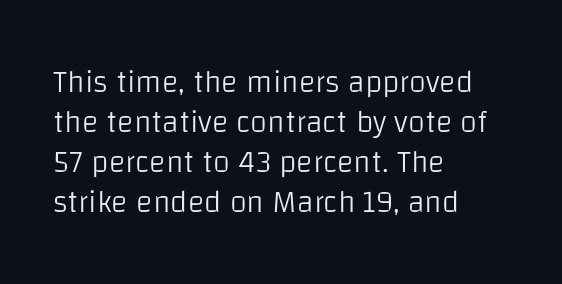
Looks like regular typesetting: each glyph gets only the width it needs. Underline: absent. The letters carry no serifs — their stems end cleanly without finishing strokes. Visually the block forms a straight wall on the left and a jagged coastline on the right.
